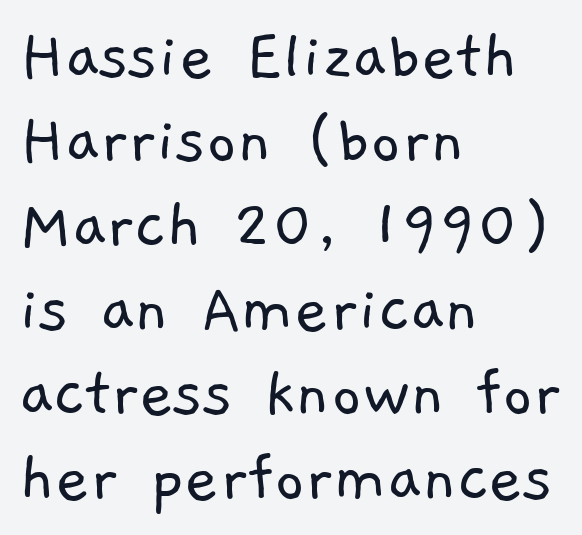
The paragraph has a hard left edge and a soft right edge. What stands out about the letter spacing? Nothing — it is the standard amount. No word sits above an underline. Weight class: somewhere from thin through regular. Do the characters align in a grid? No, the font is proportional. Serifs: no, the terminals of the letterforms are clean.
